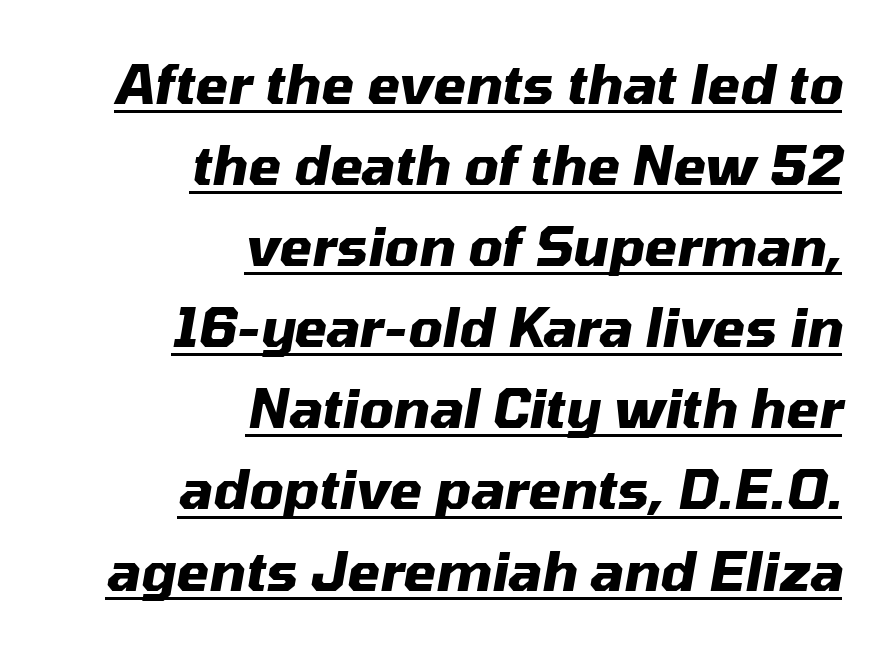
{"italic": "yes", "lean": "right", "slant_degrees": 10, "bold": "yes", "weight": "heavy", "width": "normal", "stroke_contrast": "medium", "x_height": "medium", "monospaced": "no", "underline": "yes", "align": "right", "line_spacing": "normal", "line_spacing_ratio": 1.53, "letter_spacing": "normal", "letter_spacing_em": 0.0, "glyph_px": 53}
